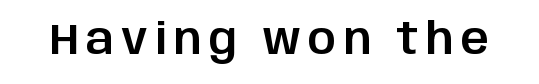
Unmarked baselines from the first word to the last. Vertical strokes here are truly vertical. This sample has the flowing, uneven cadence of proportional lettering. A sans-serif font was chosen for this passage.
